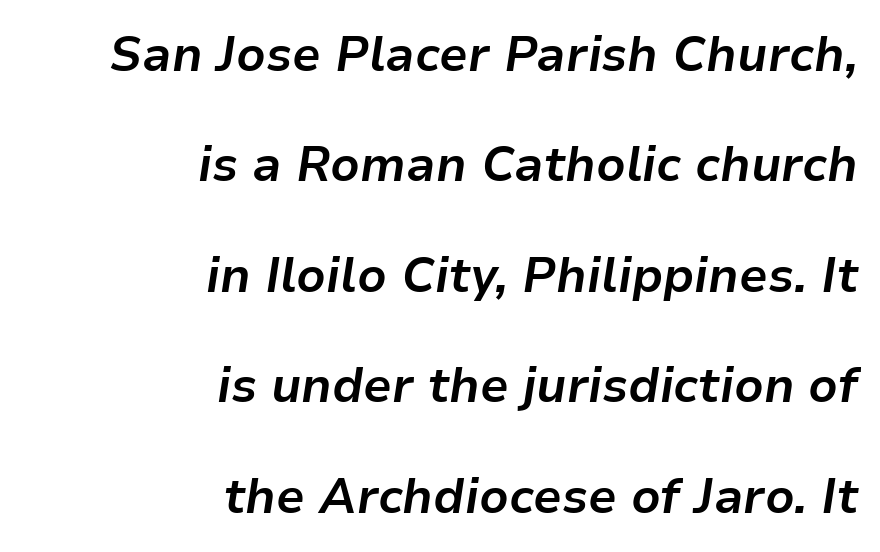
Q: Is the text bold? A: Yes.
Q: Is the text italic (slanted)? A: Yes, it leans right by about 9 degrees.
Q: Is the text underlined? A: No.
Q: How is the paragraph aligned? A: Right-aligned.
Q: Is the spacing between letters normal or unusually wide? A: Normal.
Q: Is the spacing between lines tight, normal or loose? A: Loose.
Q: Width (condensed, normal, or wide)? A: Normal.
Q: Stroke contrast? A: Low.
Q: x-height? A: Medium.
Q: Monospaced? A: No.
